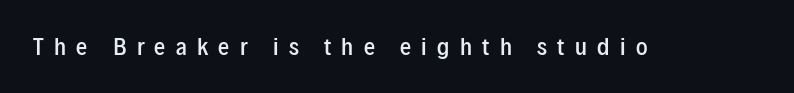
Q: Is the text bold? A: Semi-bold.
Q: Is the text italic (slanted)? A: No, it is upright.
Q: Is the text underlined? A: No.
Q: Is the spacing between letters normal or unusually wide? A: Unusually wide.
